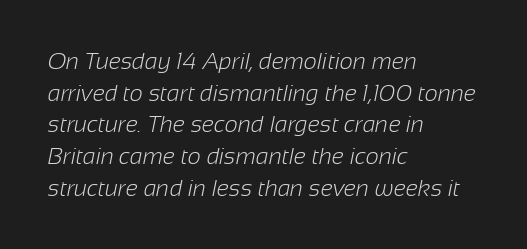
{"bold": "no", "underline": "no", "align": "left", "line_spacing": "normal", "line_spacing_ratio": 1.38, "letter_spacing": "normal", "letter_spacing_em": 0.0, "glyph_px": 23}
